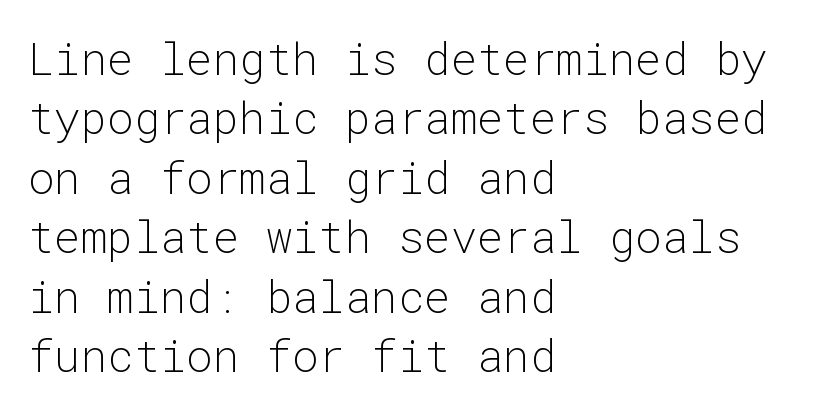
The image shows 44 px light sans-serif type, upright, monospaced; set left-aligned, normal line spacing (1.35x), normal letter spacing, not underlined; low stroke contrast and a medium x-height.
